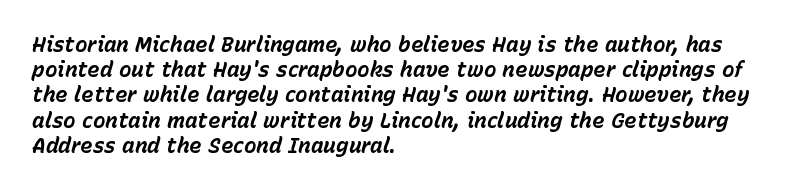
Q: Is the text bold? A: Yes.
Q: Is the text italic (slanted)? A: Yes, it leans right by about 15 degrees.
Q: Is the text underlined? A: No.
Q: How is the paragraph aligned? A: Left-aligned.
Q: Is the spacing between letters normal or unusually wide? A: Normal.
